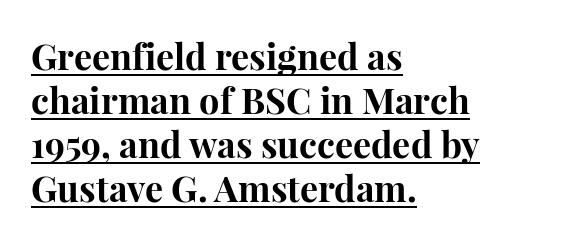
The characters look thick and weighty, a clear bold. Honestly, the underline is the first thing you notice here. A typesetter would mark this as roman, not italic. All the whitespace from short lines collects on the right. The text was rendered using a seriffed face with decorative stroke endings. Nobody touched the tracking dial on this one.
